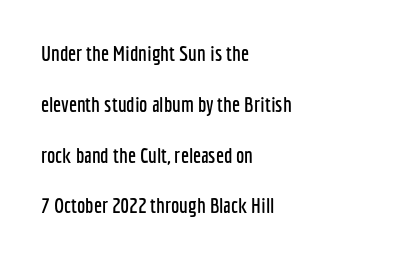
Q: Is the text italic (slanted)? A: No, it is upright.
Q: Is the text underlined? A: No.
Q: How is the paragraph aligned? A: Left-aligned.
Q: Is the spacing between letters normal or unusually wide? A: Normal.
Q: Is the spacing between lines tight, normal or loose? A: Loose.
